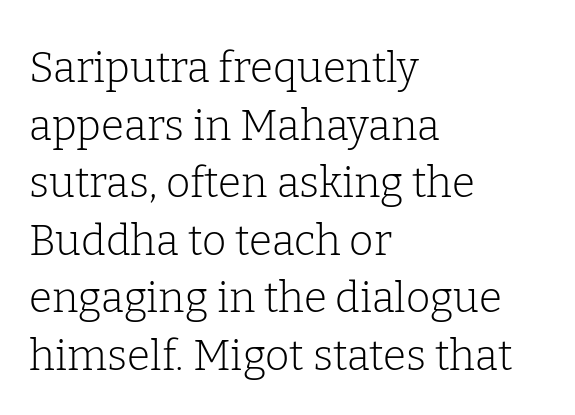
{"serif": "yes", "italic": "no", "bold": "no", "weight": "light", "width": "normal", "stroke_contrast": "low", "x_height": "medium", "monospaced": "no", "underline": "no", "align": "left", "line_spacing": "normal", "line_spacing_ratio": 1.37, "letter_spacing": "normal", "letter_spacing_em": 0.0, "glyph_px": 42}
